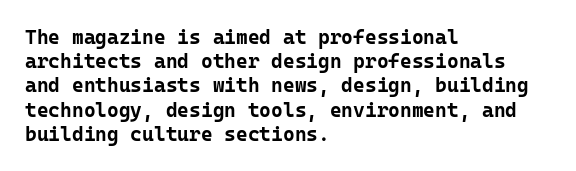
The image shows 20 px bold type, upright; set left-aligned, line spacing 1.21x, normal letter spacing, not underlined.
